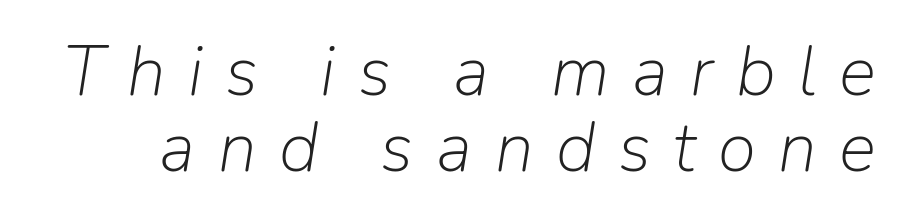
{"italic": "yes", "lean": "right", "slant_degrees": 9, "bold": "no", "weight": "light", "width": "normal", "stroke_contrast": "low", "x_height": "medium", "monospaced": "no", "underline": "no", "line_spacing": "tight", "line_spacing_ratio": 1.08, "letter_spacing": "wide", "letter_spacing_em": 0.32, "glyph_px": 70}
